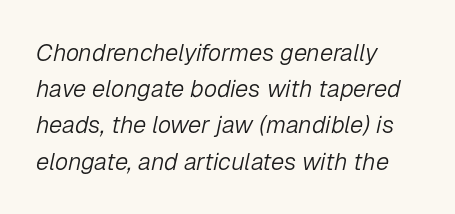
Q: Is the text bold? A: No.
Q: Is the text italic (slanted)? A: Yes, it leans right by about 12 degrees.
Q: Is the text underlined? A: No.
Q: How is the paragraph aligned? A: Left-aligned.
Q: Is the spacing between letters normal or unusually wide? A: Normal.
Q: Is the spacing between lines tight, normal or loose? A: Normal.
